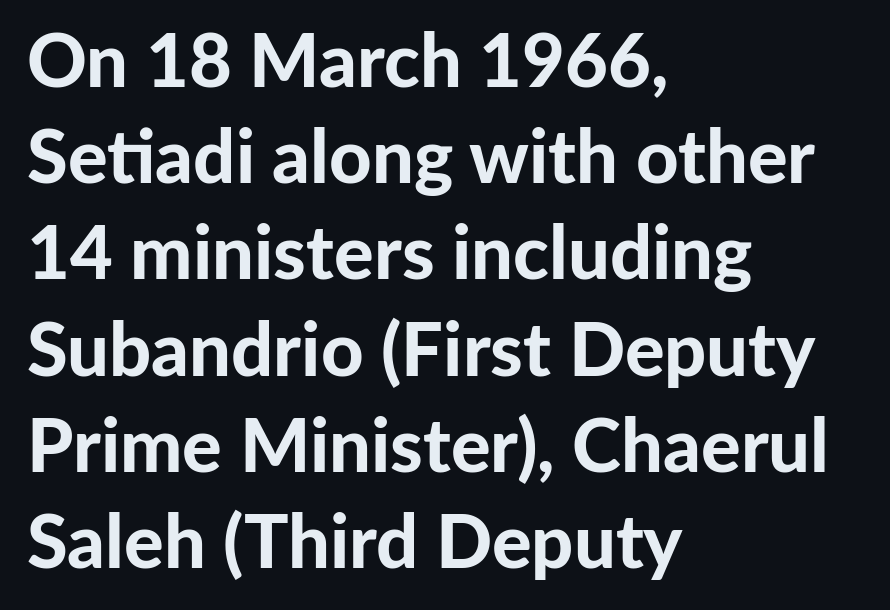
{"serif": "no", "italic": "no", "bold": "yes", "weight": "bold", "width": "normal", "stroke_contrast": "low", "x_height": "medium", "monospaced": "no", "underline": "no", "align": "left", "line_spacing": "normal", "line_spacing_ratio": 1.3, "letter_spacing": "normal", "letter_spacing_em": 0.0, "glyph_px": 74}
